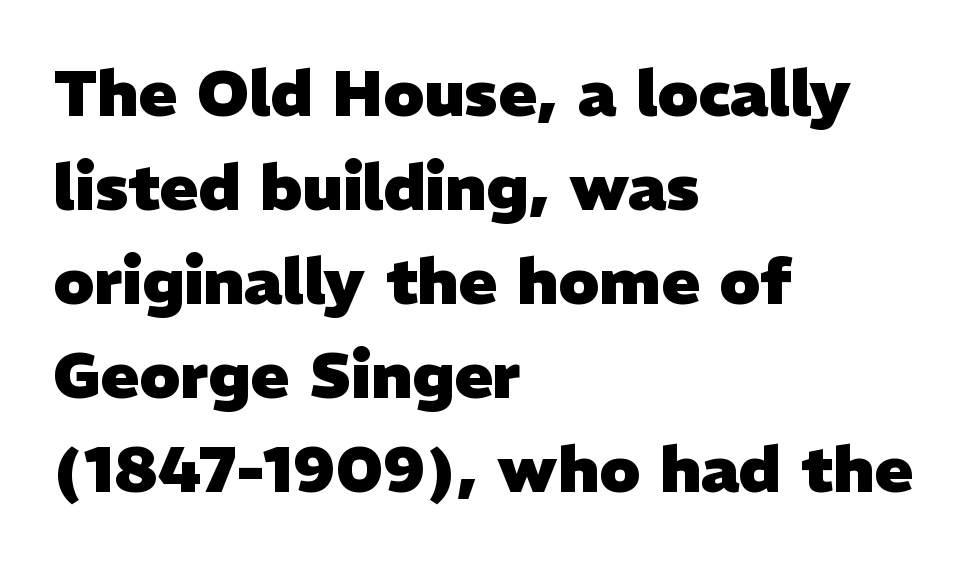
Emphasis by weight is at full strength: bold. There is no visible air inserted between adjacent glyphs. Serifs: no, the terminals of the letterforms are clean. Varying glyph widths throughout — classic text-font behaviour. Leading: standard.
